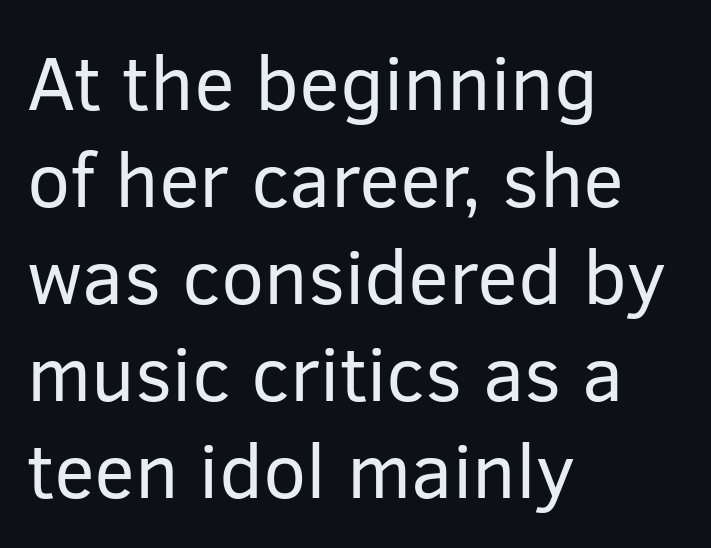
Q: Is the text bold? A: No.
Q: Is the text italic (slanted)? A: No, it is upright.
Q: Is the typeface a serif or a sans-serif typeface? A: Sans-serif.
Q: Is the text underlined? A: No.
Q: How is the paragraph aligned? A: Left-aligned.
Q: Is the spacing between letters normal or unusually wide? A: Normal.
Q: Is the spacing between lines tight, normal or loose? A: Normal.
Q: Width (condensed, normal, or wide)? A: Normal.
Q: Stroke contrast? A: Low.
Q: x-height? A: Medium.
Q: Monospaced? A: No.
